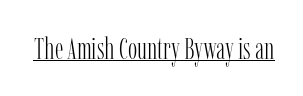
The image shows 31 px light, condensed serif type, upright; set normal letter spacing, underlined; low stroke contrast and a medium x-height.
